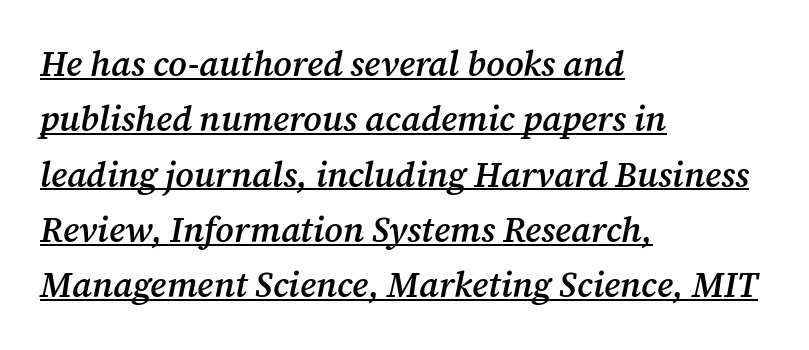
The characters look somewhat weighty, a semibold short of true bold. How would I describe the line gaps? Plain and ordinary. Short note: letters normally spaced. The type family on display is of the serif kind. You can see a thin bar hugging the bottom of the glyphs.
